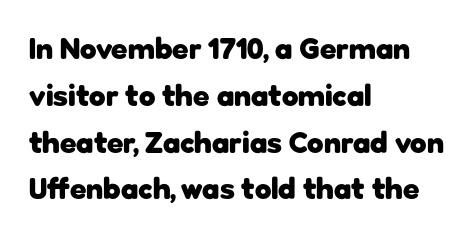
The image shows 30 px heavy sans-serif type, upright; set left-aligned, normal line spacing (1.56x), normal letter spacing, not underlined; low stroke contrast and a medium x-height.
